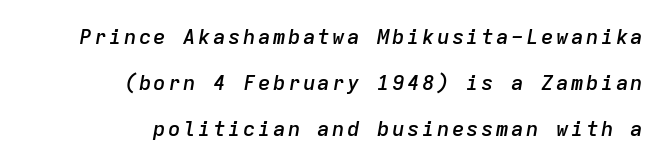
The specimen omits any rule beneath the text block's lines. The designer dialed line spacing up above the default. A fair bit of extra ink — the face is semibold, not bold. The rendering applies a slant to the glyphs. Typeset ragged left — the right edge is the straight one.
